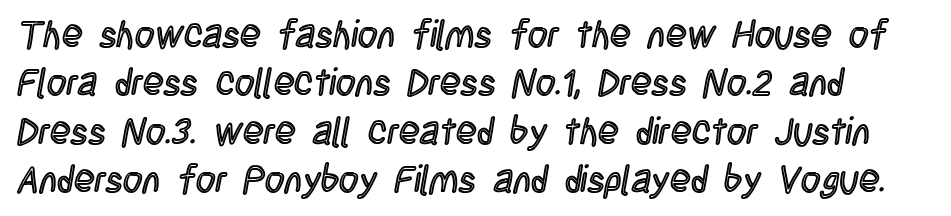
A typesetter would call this zero additional tracking. Leading matches the norm, producing a regular column. Typeset ragged right — the left edge is the straight one.
